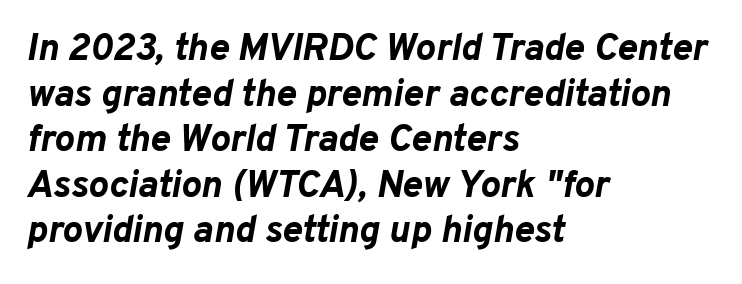
The image shows 38 px bold type, italic (leaning right); set left-aligned, line spacing 1.2x, normal letter spacing, not underlined; low stroke contrast and a medium x-height.
